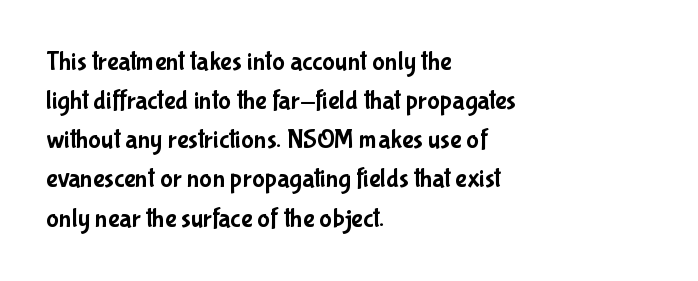
Evenly set lines give the paragraph a standard silhouette. What stands out about the letter spacing? Nothing — it is the standard amount. Glance below the letters and you will spot only blank space. The compositor pushed each line to the left boundary. The axis of the letterforms is exactly vertical.
